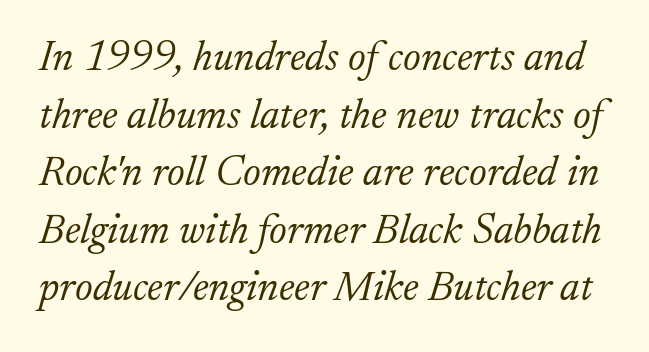
{"serif": "yes", "italic": "yes", "lean": "right", "slant_degrees": 17, "bold": "no", "weight": "light", "width": "normal", "stroke_contrast": "low", "x_height": "small", "monospaced": "no", "underline": "no", "line_spacing": "normal", "line_spacing_ratio": 1.37, "letter_spacing": "normal", "letter_spacing_em": 0.0, "glyph_px": 42}
